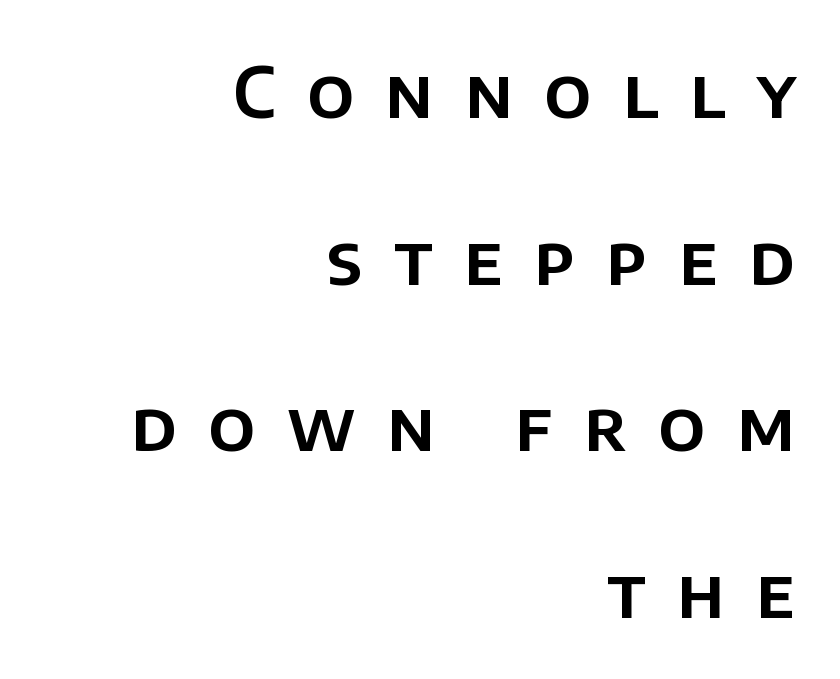
Vertically, the passage feels expansive, rows floating well apart. These lines are set flush right with a ragged left edge. Posture: upright roman. Note the varied advance widths — an 'i' is clearly narrower than an 'm'. The baseline area is clear.
